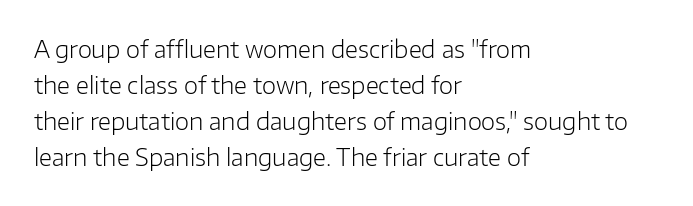
The foot of each line stays bare and open. It's the straight-up-and-down kind of type. The gaps between neighbouring characters are ordinary and unremarkable. A normal amount of white space separates one row of letters from the next. Typeset ragged right — the left edge is the straight one. Is the stroke heavy? The answer is a plain regular-or-lighter.
